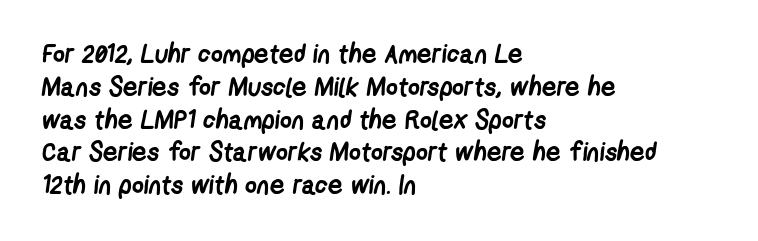
Regarding leading, the lines here are spaced in the standard way. The letterforms sit shoulder to shoulder at normal distance. Plenty of ink on the page — the face is bold. The ragged edge is on the right, which tells us the setting is flush left. The baseline area is clear.
